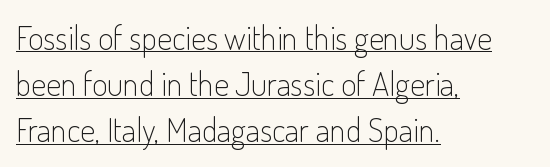
Q: Is the text bold? A: No.
Q: Is the text italic (slanted)? A: No, it is upright.
Q: Is the typeface a serif or a sans-serif typeface? A: Sans-serif.
Q: Is the text underlined? A: Yes.
Q: How is the paragraph aligned? A: Left-aligned.
Q: Is the spacing between letters normal or unusually wide? A: Normal.
Q: Is the spacing between lines tight, normal or loose? A: Normal.
Q: Width (condensed, normal, or wide)? A: Condensed.
Q: Stroke contrast? A: Low.
Q: x-height? A: Small.
Q: Monospaced? A: No.
